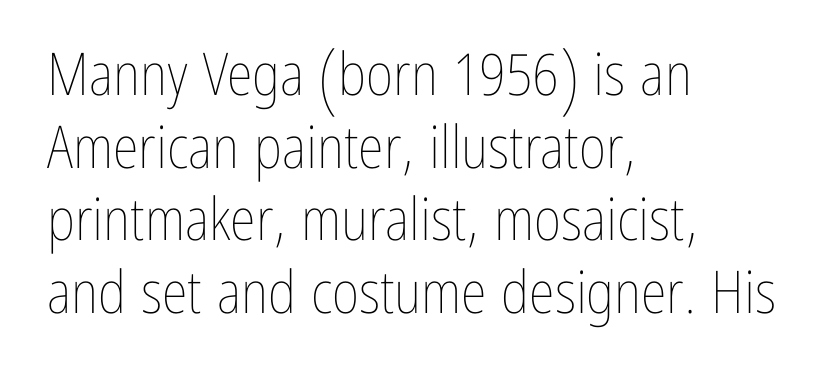
Q: Is the text bold? A: No.
Q: Is the text italic (slanted)? A: No, it is upright.
Q: Is the text underlined? A: No.
Q: How is the paragraph aligned? A: Left-aligned.
Q: Is the spacing between letters normal or unusually wide? A: Normal.
Q: Width (condensed, normal, or wide)? A: Condensed.
Q: Stroke contrast? A: Low.
Q: x-height? A: Medium.
Q: Monospaced? A: No.
